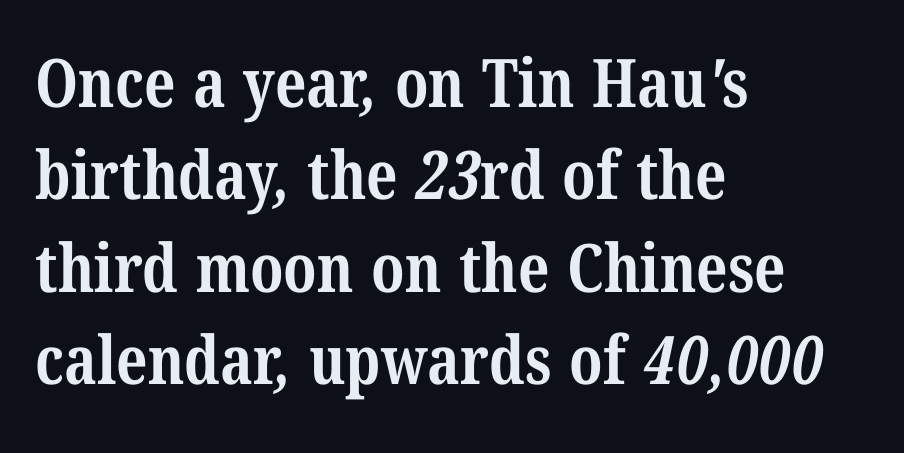
{"serif": "yes", "bold": "yes", "weight": "bold", "width": "condensed", "stroke_contrast": "medium", "x_height": "medium", "monospaced": "no", "underline": "no", "align": "left", "line_spacing": "normal", "line_spacing_ratio": 1.38, "letter_spacing": "normal", "letter_spacing_em": 0.0, "glyph_px": 67}
